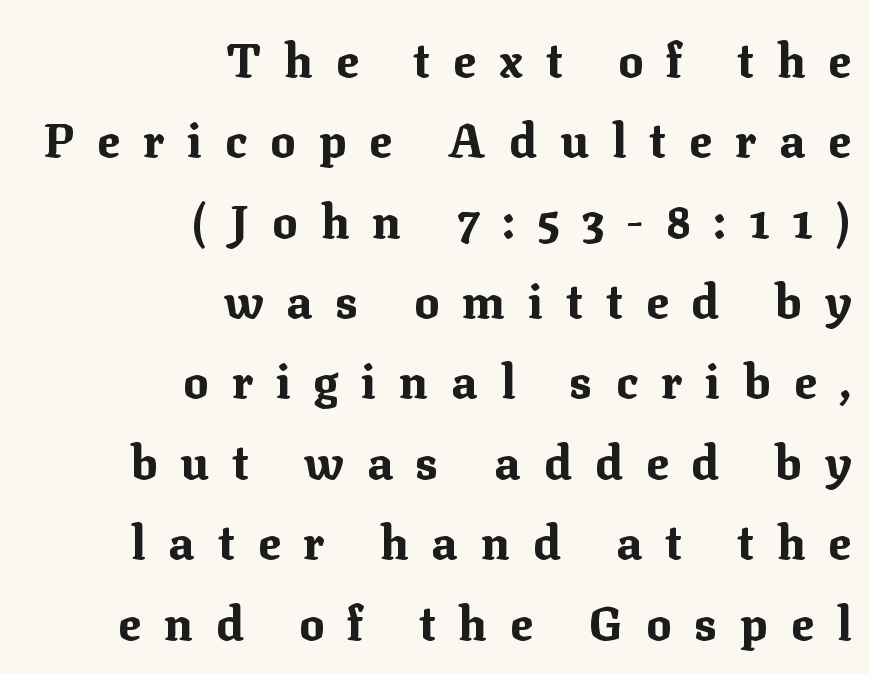
{"serif": "yes", "italic": "no", "bold": "yes", "weight": "bold", "width": "normal", "stroke_contrast": "medium", "x_height": "medium", "monospaced": "no", "underline": "no", "align": "right", "line_spacing_ratio": 1.71, "letter_spacing": "wide", "letter_spacing_em": 0.49, "glyph_px": 47}
